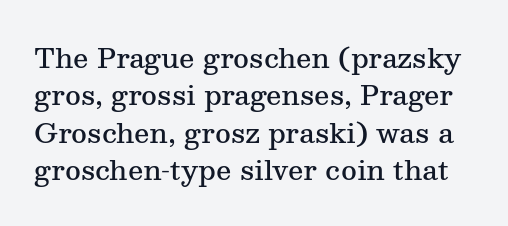
Q: Is the text bold? A: Semi-bold.
Q: Is the text italic (slanted)? A: No, it is upright.
Q: Is the text underlined? A: No.
Q: Is the spacing between letters normal or unusually wide? A: Normal.
Q: Is the spacing between lines tight, normal or loose? A: Normal.
